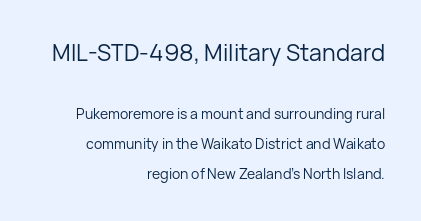
The image shows 23 px text type, upright; set right-aligned, loose line spacing (2.15x), normal letter spacing, not underlined; the first (top) block is 1.64x larger.
